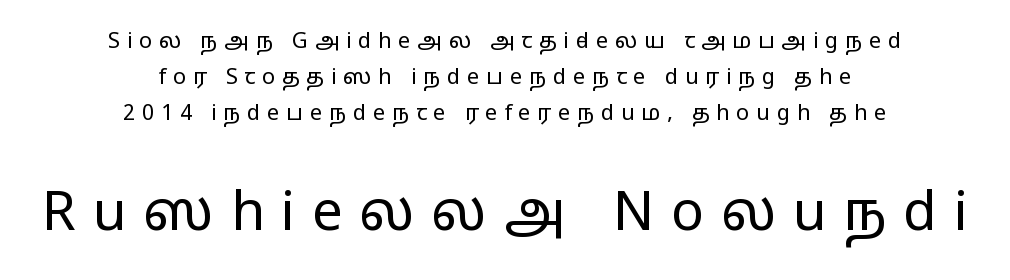
{"serif": "no", "italic": "no", "bold": "no", "weight": "regular", "width": "wide", "stroke_contrast": "low", "x_height": "medium", "monospaced": "no", "underline": "no", "align": "center", "line_spacing": "normal", "line_spacing_ratio": 1.63, "letter_spacing": "wide", "letter_spacing_em": 0.3, "larger_block": "second", "size_ratio": 2.5, "glyph_px": 55}
